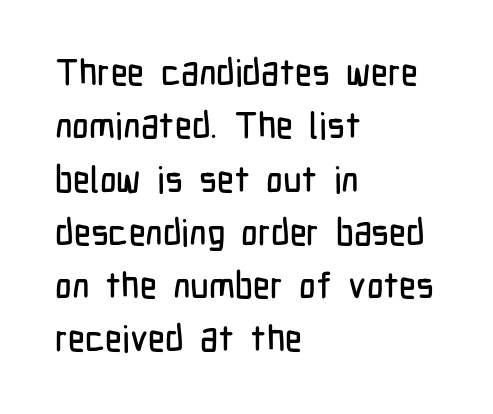
Q: Is the text italic (slanted)? A: No, it is upright.
Q: Is the typeface a serif or a sans-serif typeface? A: Sans-serif.
Q: Is the text underlined? A: No.
Q: How is the paragraph aligned? A: Left-aligned.
Q: Is the spacing between letters normal or unusually wide? A: Normal.
Q: Is the spacing between lines tight, normal or loose? A: Normal.
Q: Width (condensed, normal, or wide)? A: Condensed.
Q: Stroke contrast? A: Low.
Q: x-height? A: Medium.
Q: Monospaced? A: No.
